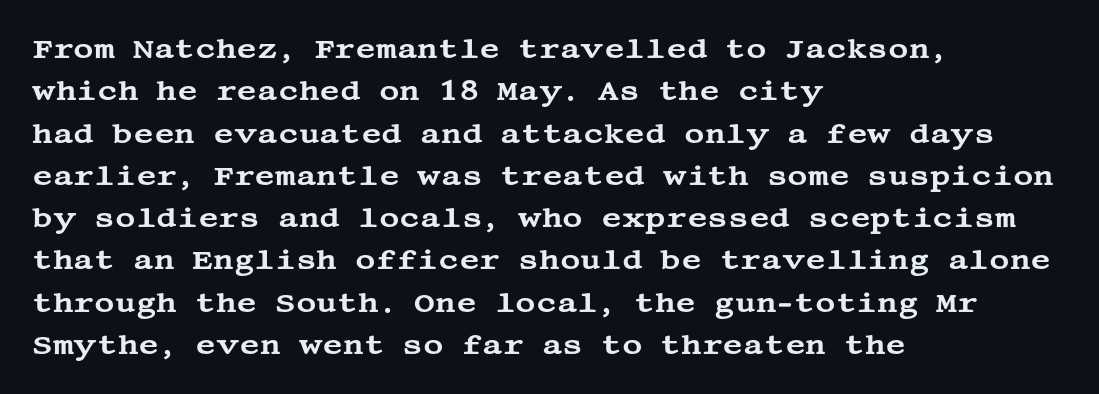
The image shows 28 px wide serif type, upright; set left-aligned, normal line spacing (1.51x), normal letter spacing, not underlined; medium stroke contrast and a large x-height.
